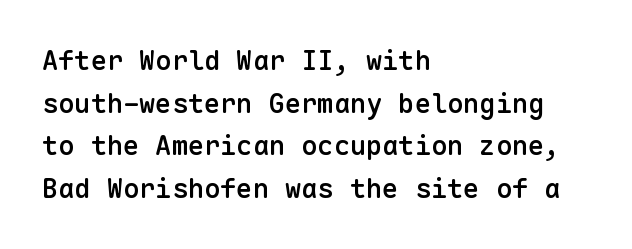
The characters look somewhat weighty, a semibold short of true bold. This sample uses an upright cut, with every glyph sitting square on the baseline. The horizontal fit of the characters is conventional and even. The ragged edge is on the right, which tells us the setting is flush left. This block has exactly the height ordinary leading produces. Glance below the letters and you will spot only blank space.
